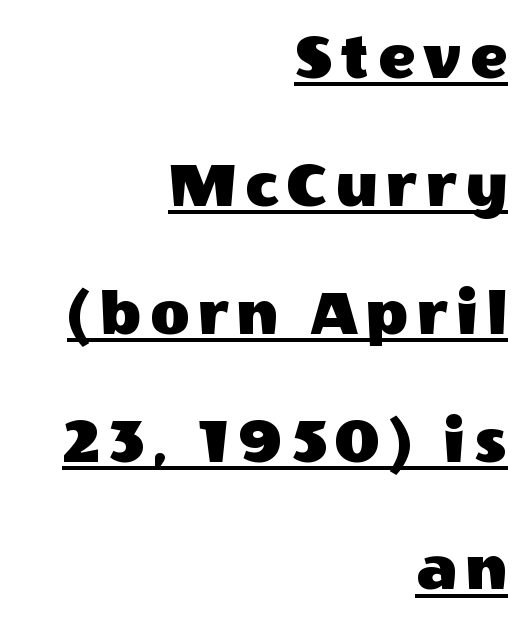
{"serif": "no", "italic": "no", "width": "normal", "x_height": "large", "monospaced": "no", "underline": "yes", "align": "right", "line_spacing_ratio": 1.88, "glyph_px": 68}
